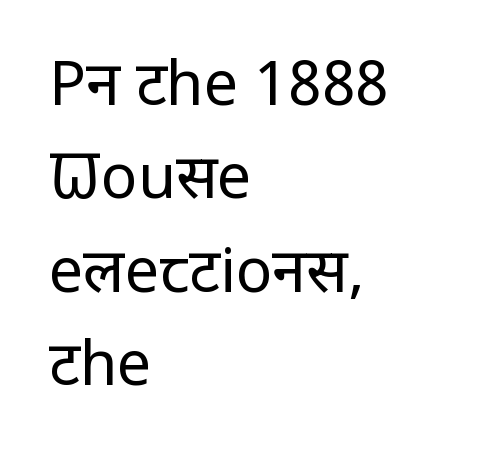
Does the lettering tilt? It doesn't — this is upright. Stroke terminals: plain, sans-serif. Proportional: the letters do not fall into vertical columns. Which margin do the lines hug? The left one — the right edge is uneven.
